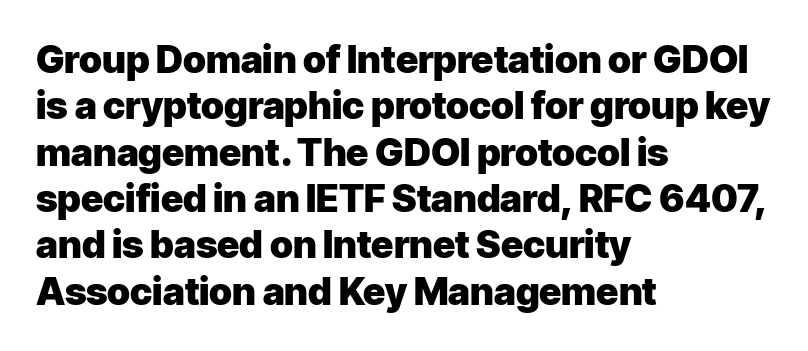
{"serif": "no", "italic": "no", "bold": "yes", "weight": "heavy", "width": "normal", "stroke_contrast": "low", "x_height": "medium", "monospaced": "no", "underline": "no", "align": "left", "line_spacing_ratio": 1.22, "letter_spacing": "normal", "letter_spacing_em": 0.0, "glyph_px": 38}
